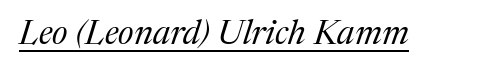
Q: Is the text bold? A: No.
Q: Is the text italic (slanted)? A: Yes, it leans right by about 17 degrees.
Q: Is the typeface a serif or a sans-serif typeface? A: Serif.
Q: Is the text underlined? A: Yes.
Q: Is the spacing between letters normal or unusually wide? A: Normal.
Q: Width (condensed, normal, or wide)? A: Normal.
Q: Stroke contrast? A: Medium.
Q: x-height? A: Medium.
Q: Monospaced? A: No.
